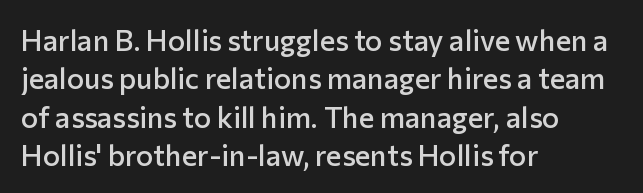
The image shows 29 px semibold sans-serif type, upright; set left-aligned, normal line spacing (1.32x), normal letter spacing, not underlined; low stroke contrast and a medium x-height.
